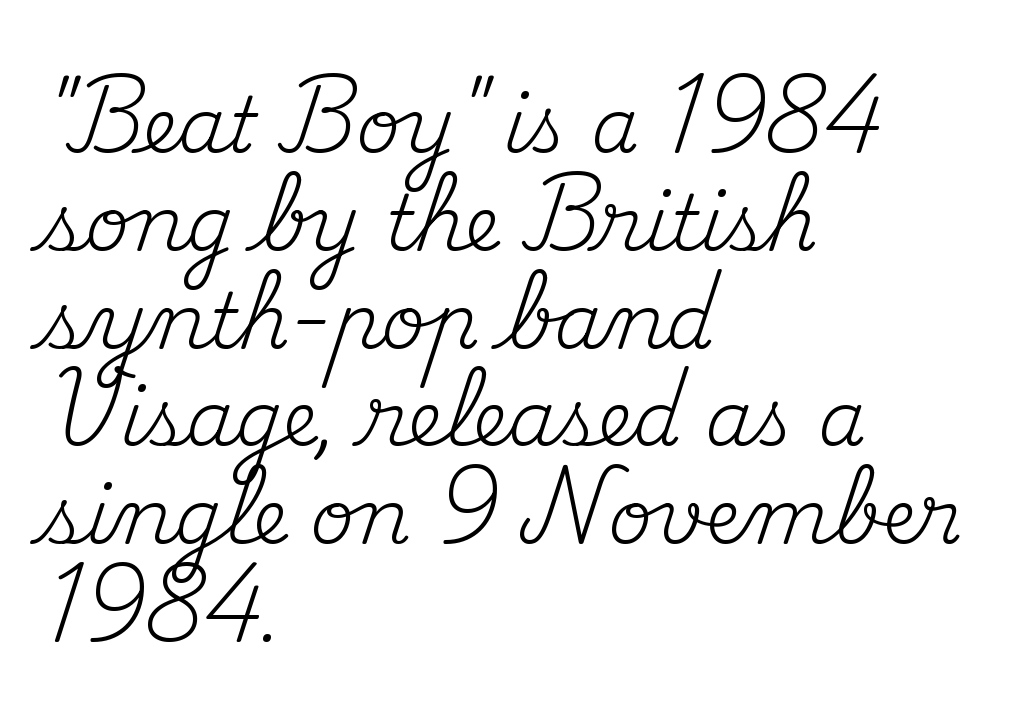
{"serif": "yes", "bold": "no", "weight": "regular", "width": "normal", "stroke_contrast": "medium", "x_height": "small", "monospaced": "no", "underline": "no", "align": "left", "line_spacing": "normal", "line_spacing_ratio": 1.27, "letter_spacing": "normal", "letter_spacing_em": 0.0, "glyph_px": 77}
